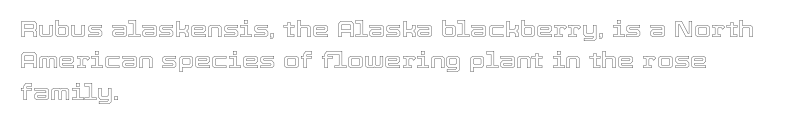
{"italic": "no", "underline": "no", "align": "left", "line_spacing": "normal", "line_spacing_ratio": 1.43, "letter_spacing": "normal", "letter_spacing_em": 0.0, "glyph_px": 22}
